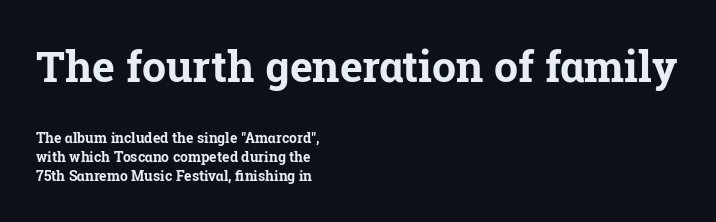
Inter-character spacing is left at the font's built-in metrics. Where is the straight margin? On the left. Whoever set this made the first block the dominant, larger element. A typesetter would call this proportional, since set widths differ per character.
